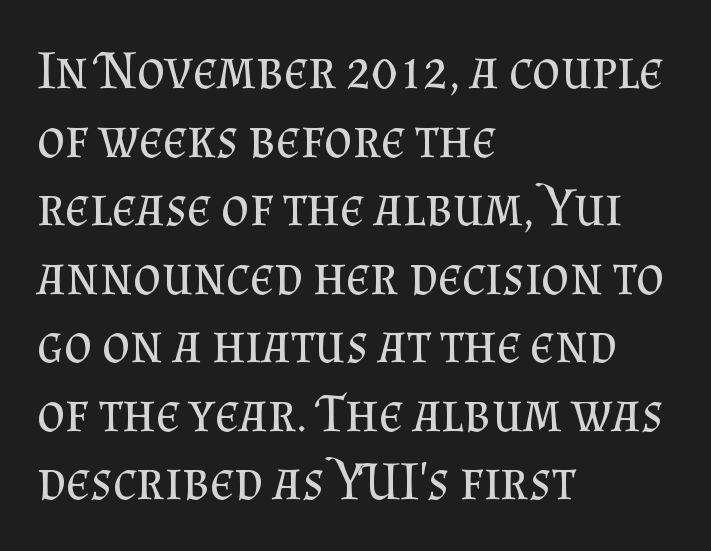
Q: Is the text bold? A: No.
Q: Is the text italic (slanted)? A: No, it is upright.
Q: Is the typeface a serif or a sans-serif typeface? A: Serif.
Q: Is the text underlined? A: No.
Q: How is the paragraph aligned? A: Left-aligned.
Q: Is the spacing between letters normal or unusually wide? A: Normal.
Q: Is the spacing between lines tight, normal or loose? A: Normal.
Q: Width (condensed, normal, or wide)? A: Normal.
Q: Stroke contrast? A: Medium.
Q: x-height? A: Small.
Q: Monospaced? A: No.
